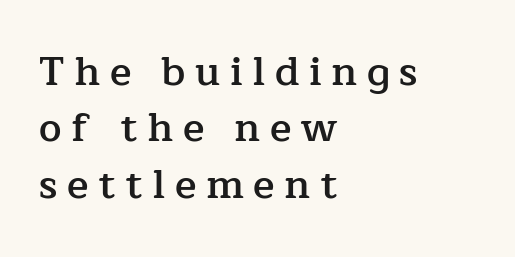
The image shows 40 px semibold serif type, upright; set left-aligned, normal line spacing (1.41x), unusually wide letter spacing (+0.24 em), not underlined; low stroke contrast and a medium x-height.
